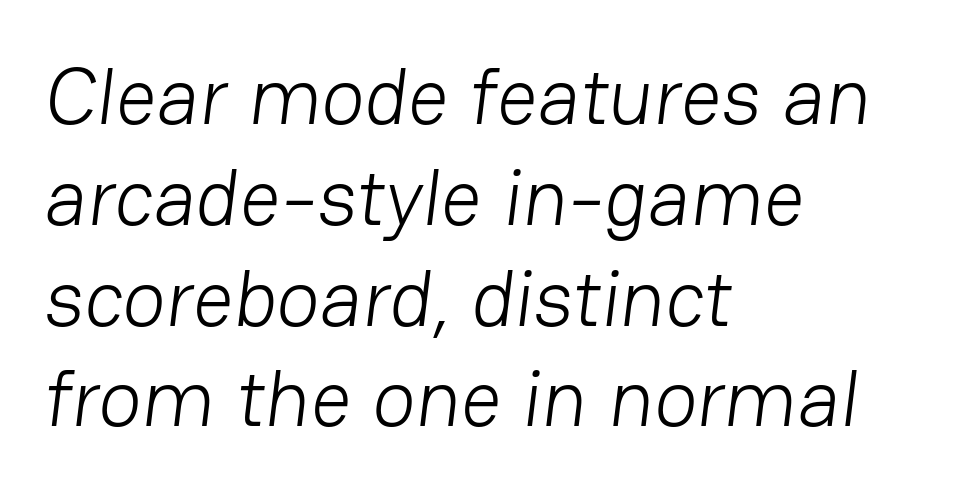
The image shows 80 px light sans-serif type; set left-aligned, normal line spacing (1.26x), normal letter spacing, not underlined; low stroke contrast and a medium x-height.
